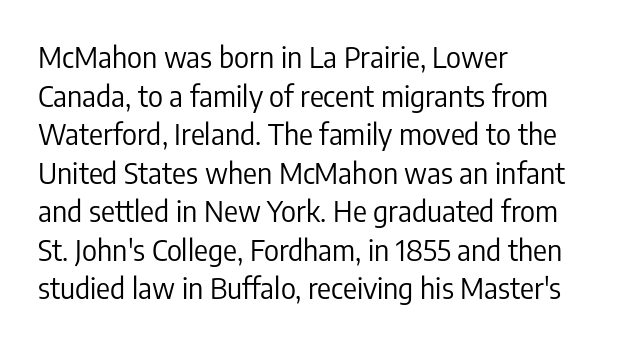
The image shows 29 px regular-weight, condensed sans-serif type, upright; set left-aligned, normal line spacing (1.33x), normal letter spacing, not underlined; low stroke contrast and a medium x-height.
